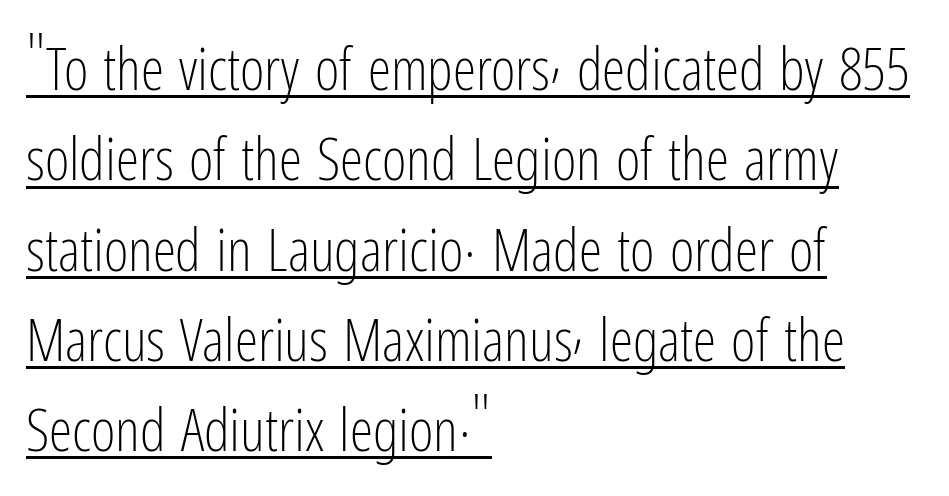
The image shows 59 px light, condensed sans-serif type, upright; set left-aligned, normal line spacing (1.53x), normal letter spacing, underlined; low stroke contrast and a medium x-height.
